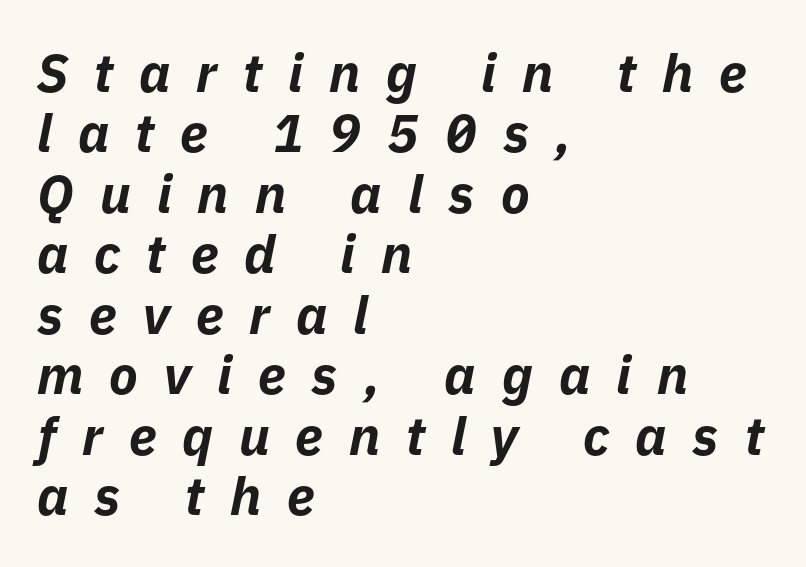
The image shows 53 px bold type, italic (leaning right); set left-aligned, tight line spacing (1.14x), unusually wide letter spacing (+0.49 em), not underlined; low stroke contrast and a medium x-height.
